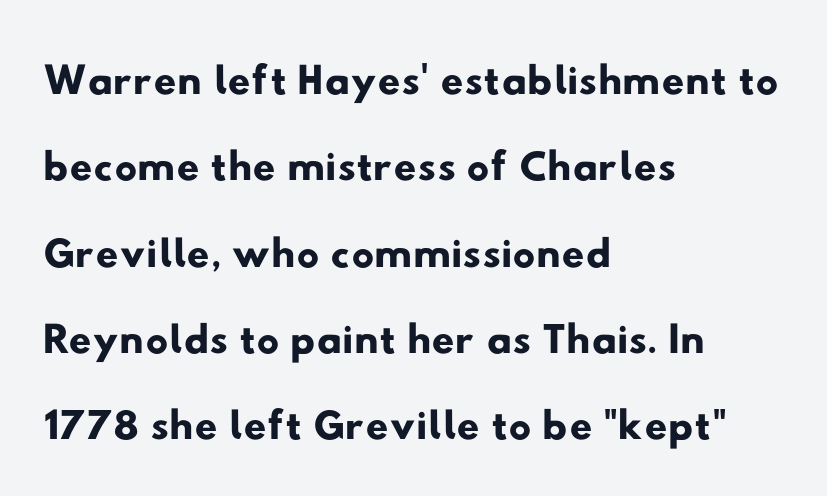
Q: Is the typeface a serif or a sans-serif typeface? A: Sans-serif.
Q: Is the text underlined? A: No.
Q: How is the paragraph aligned? A: Left-aligned.
Q: Is the spacing between letters normal or unusually wide? A: Normal.
Q: Is the spacing between lines tight, normal or loose? A: Normal.
Q: Width (condensed, normal, or wide)? A: Wide.
Q: Stroke contrast? A: Low.
Q: x-height? A: Small.
Q: Monospaced? A: No.
